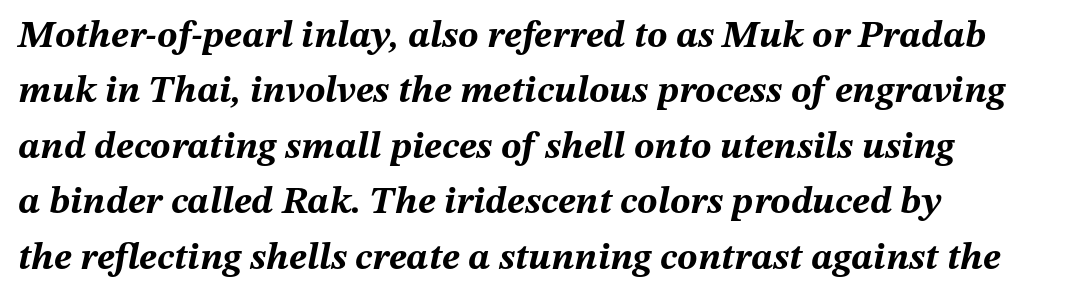
You could not count columns in this text — the font is proportionally spaced. What's the leading like? Ordinary, nothing unusual. Bare-footed words on every line. In terms of weight, the rendering is a true, heavy bold. This sample uses plain, unmodified letter spacing.
